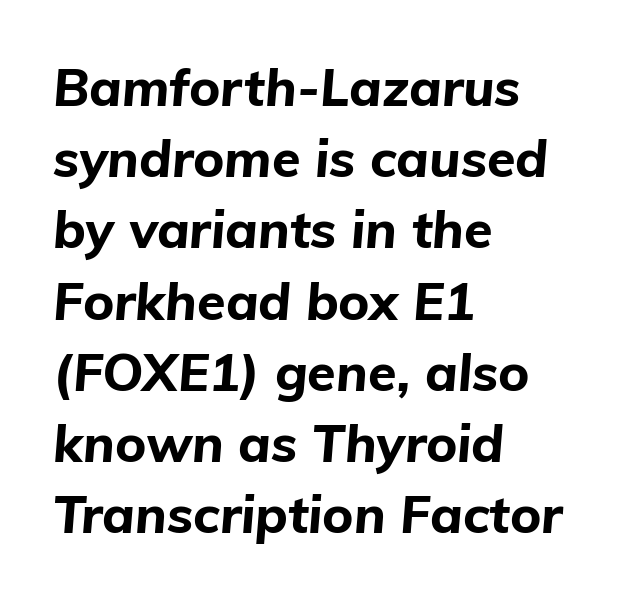
The image shows 52 px bold type, italic (leaning right); set left-aligned, normal line spacing (1.37x), normal letter spacing, not underlined; low stroke contrast and a medium x-height.
